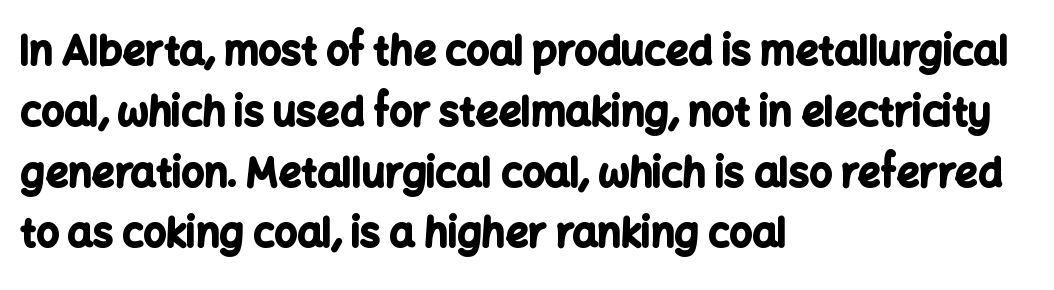
Q: Is the text bold? A: Yes.
Q: Is the text italic (slanted)? A: No, it is upright.
Q: Is the typeface a serif or a sans-serif typeface? A: Sans-serif.
Q: Is the text underlined? A: No.
Q: How is the paragraph aligned? A: Left-aligned.
Q: Is the spacing between letters normal or unusually wide? A: Normal.
Q: Is the spacing between lines tight, normal or loose? A: Normal.
Q: Width (condensed, normal, or wide)? A: Normal.
Q: Stroke contrast? A: Low.
Q: x-height? A: Medium.
Q: Monospaced? A: No.
